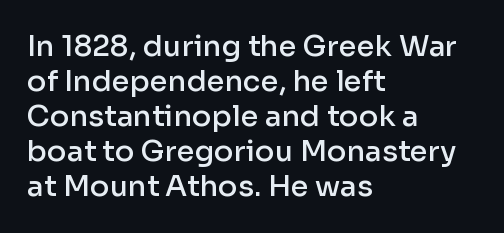
In terms of letterspacing, this is plain default setting. Looks like regular typesetting: each glyph gets only the width it needs. This sample uses a sans-serif face. The specimen reads as upright at a glance. Typeset ragged right — the left edge is the straight one. Type without underlining.
